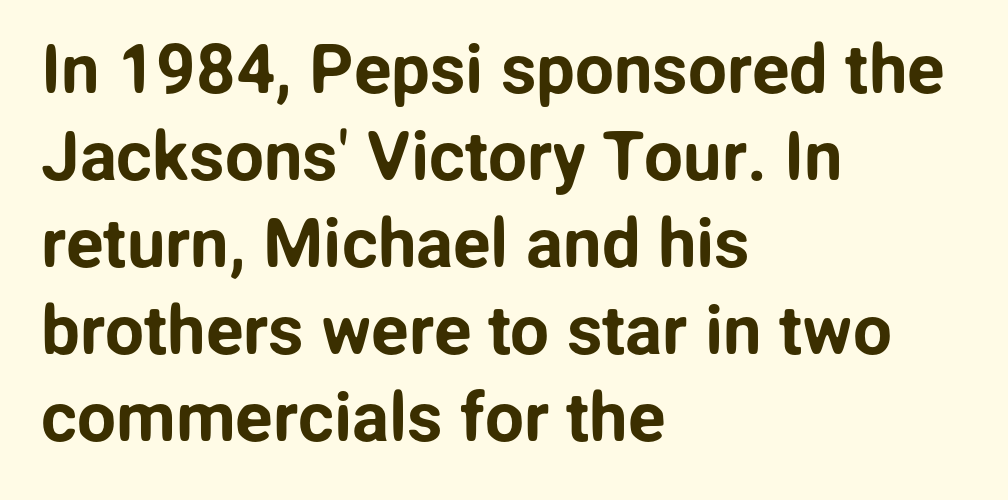
Q: Is the text italic (slanted)? A: No, it is upright.
Q: Is the typeface a serif or a sans-serif typeface? A: Sans-serif.
Q: Is the text underlined? A: No.
Q: How is the paragraph aligned? A: Left-aligned.
Q: Is the spacing between letters normal or unusually wide? A: Normal.
Q: Is the spacing between lines tight, normal or loose? A: Normal.
Q: Width (condensed, normal, or wide)? A: Normal.
Q: Stroke contrast? A: Low.
Q: x-height? A: Medium.
Q: Monospaced? A: No.
